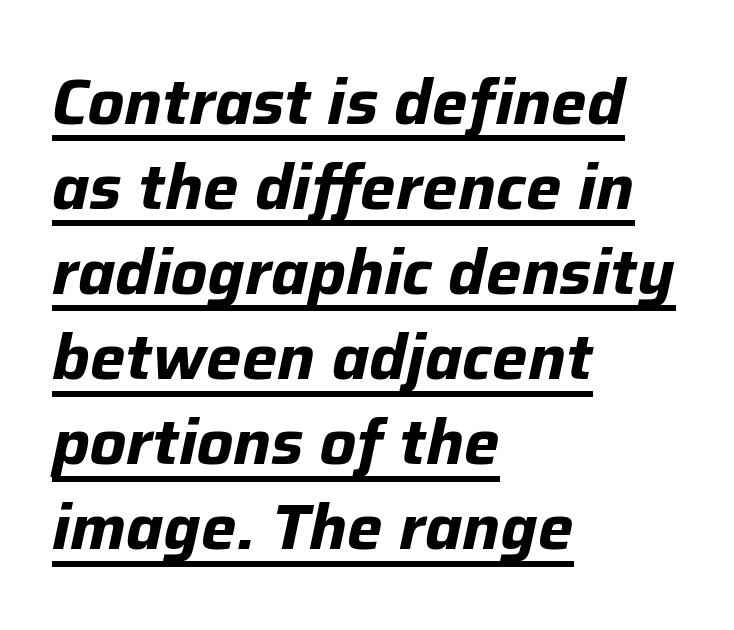
The image shows 63 px bold type, italic (leaning right); set left-aligned, normal line spacing (1.35x), normal letter spacing, underlined; low stroke contrast and a medium x-height.
